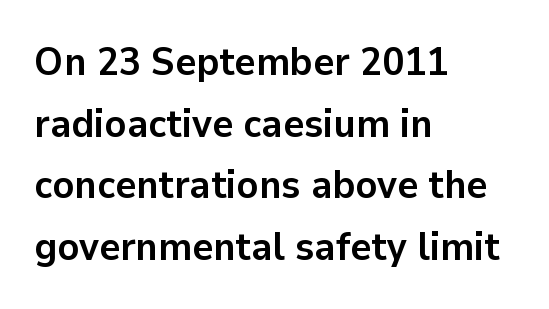
The letters sit at their default tracking, neither squeezed nor spread. One-word summary of the alignment: left. The typeface chosen for these lines omits serifs. Nobody drew a line under any word here. Italic? Not at all — the glyphs are vertical.
